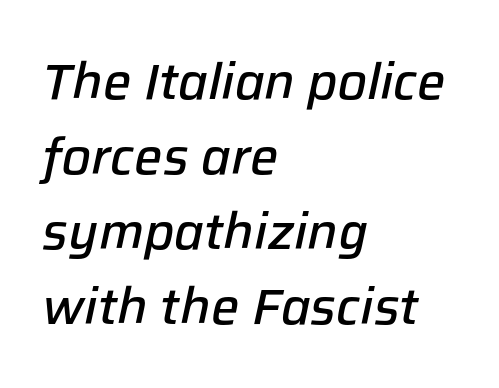
Q: Is the text bold? A: Semi-bold.
Q: Is the text italic (slanted)? A: Yes, it leans right by about 12 degrees.
Q: Is the text underlined? A: No.
Q: How is the paragraph aligned? A: Left-aligned.
Q: Is the spacing between letters normal or unusually wide? A: Normal.
Q: Is the spacing between lines tight, normal or loose? A: Normal.
Q: Width (condensed, normal, or wide)? A: Normal.
Q: Stroke contrast? A: Low.
Q: x-height? A: Medium.
Q: Monospaced? A: No.
